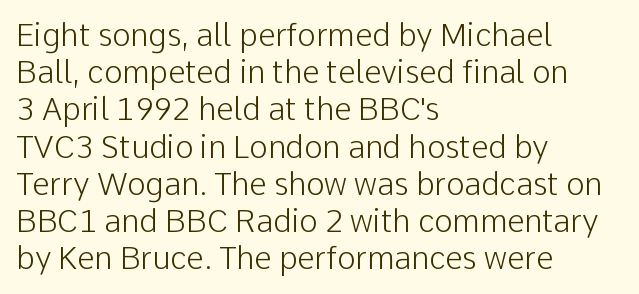
You could not count columns in this text — the font is proportionally spaced. The gaps between neighbouring characters are ordinary and unremarkable. Summary of weight: not heavy and not bold. The paragraph shown leans on its left margin.
